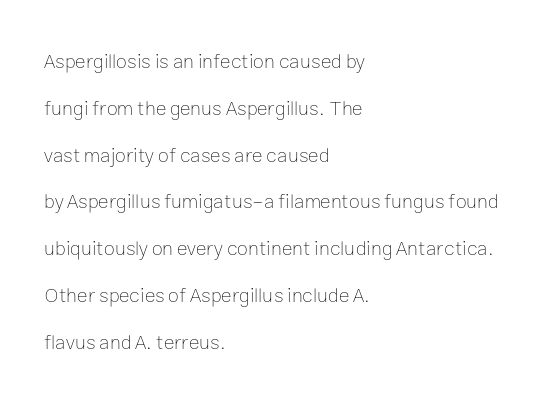
Q: Is the text bold? A: No.
Q: Is the text italic (slanted)? A: No, it is upright.
Q: Is the text underlined? A: No.
Q: How is the paragraph aligned? A: Left-aligned.
Q: Is the spacing between letters normal or unusually wide? A: Normal.
Q: Is the spacing between lines tight, normal or loose? A: Loose.
